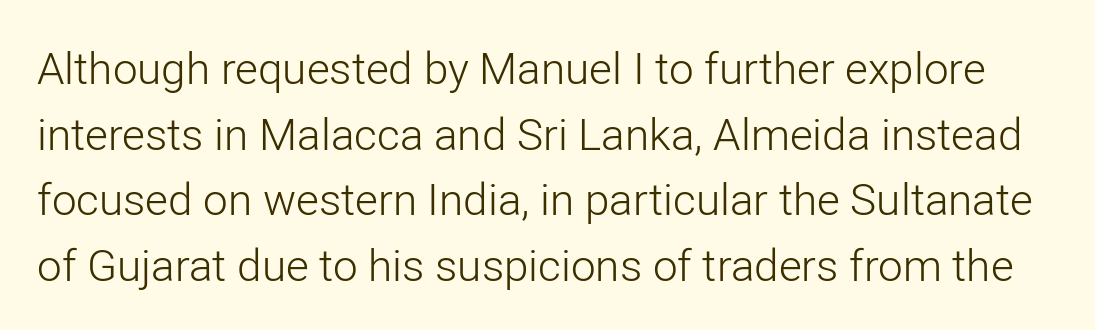
Q: Is the text bold? A: No.
Q: Is the text italic (slanted)? A: No, it is upright.
Q: Is the typeface a serif or a sans-serif typeface? A: Sans-serif.
Q: Is the text underlined? A: No.
Q: Is the spacing between letters normal or unusually wide? A: Normal.
Q: Is the spacing between lines tight, normal or loose? A: Normal.
Q: Width (condensed, normal, or wide)? A: Normal.
Q: Stroke contrast? A: Low.
Q: x-height? A: Medium.
Q: Monospaced? A: No.
